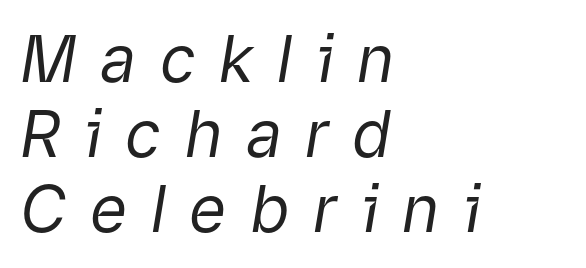
When letters slant like this, we call the style italic. Summary of weight: not heavy and not bold. The strip under each line holds only bare page. The letters are spread apart with noticeably loose tracking. Each line starts at the same left margin while the right side varies.
